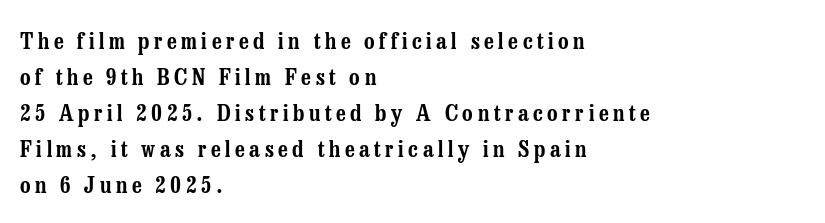
The image shows 23 px text type, upright; set left-aligned, normal line spacing (1.56x), unusually wide letter spacing (+0.2 em), not underlined.
